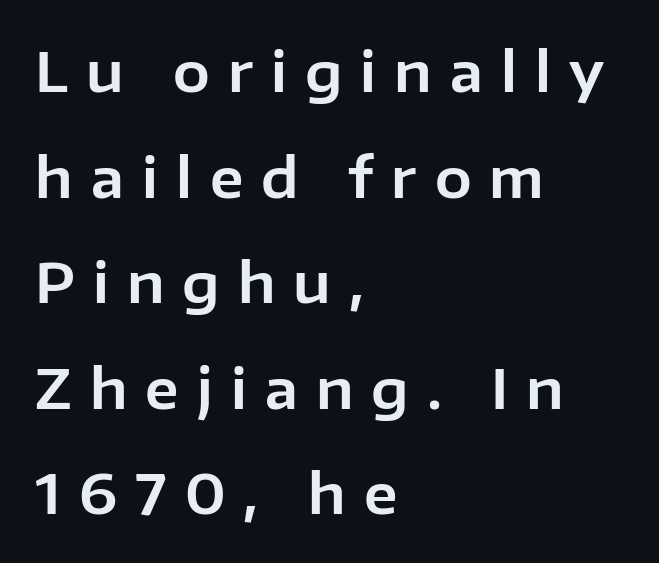
The image shows 55 px sans-serif type, upright; set left-aligned, loose line spacing (1.92x), unusually wide letter spacing (+0.33 em), not underlined; low stroke contrast and a medium x-height.
